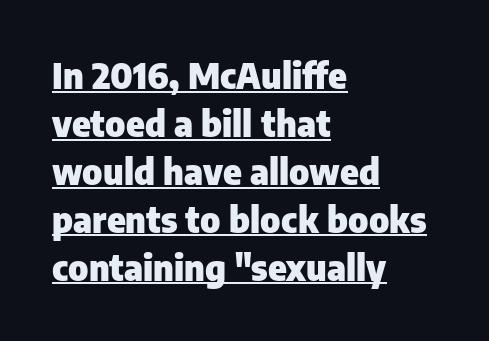
{"serif": "no", "italic": "no", "bold": "yes", "weight": "heavy", "width": "normal", "stroke_contrast": "low", "x_height": "medium", "monospaced": "no", "underline": "yes", "align": "left", "line_spacing": "normal", "line_spacing_ratio": 1.37, "letter_spacing": "normal", "letter_spacing_em": 0.0, "glyph_px": 35}
